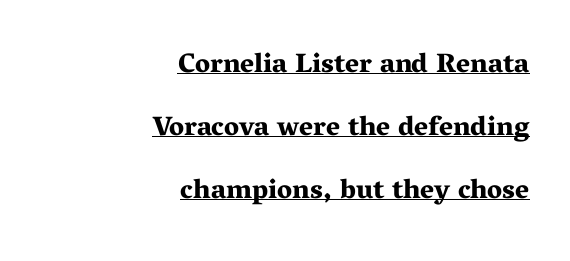
{"italic": "no", "bold": "yes", "underline": "yes", "align": "right", "line_spacing": "loose", "line_spacing_ratio": 2.34, "letter_spacing": "normal", "letter_spacing_em": 0.0, "glyph_px": 27}
